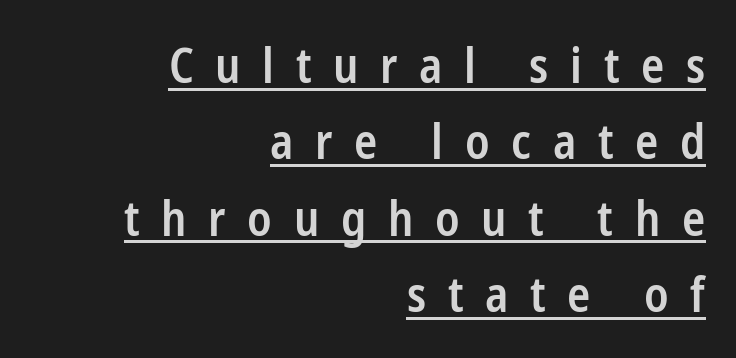
Q: Is the text bold? A: Semi-bold.
Q: Is the text italic (slanted)? A: No, it is upright.
Q: Is the typeface a serif or a sans-serif typeface? A: Sans-serif.
Q: Is the text underlined? A: Yes.
Q: How is the paragraph aligned? A: Right-aligned.
Q: Is the spacing between letters normal or unusually wide? A: Unusually wide.
Q: Is the spacing between lines tight, normal or loose? A: Normal.
Q: Width (condensed, normal, or wide)? A: Condensed.
Q: Stroke contrast? A: Low.
Q: x-height? A: Medium.
Q: Monospaced? A: No.
